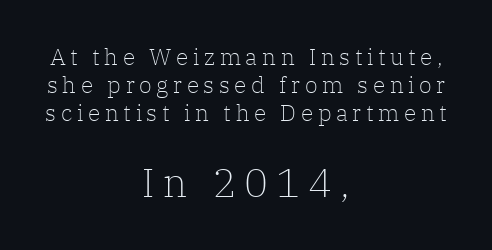
Q: Is the text bold? A: No.
Q: Is the text italic (slanted)? A: No, it is upright.
Q: Is the typeface a serif or a sans-serif typeface? A: Serif.
Q: Is the text underlined? A: No.
Q: How is the paragraph aligned? A: Centered.
Q: Is the spacing between letters normal or unusually wide? A: Unusually wide.
Q: Which block of text is set in a larger size, the first (top) or the second (bottom)? A: The second (bottom) one.
Q: Width (condensed, normal, or wide)? A: Normal.
Q: Stroke contrast? A: Low.
Q: x-height? A: Medium.
Q: Monospaced? A: No.
